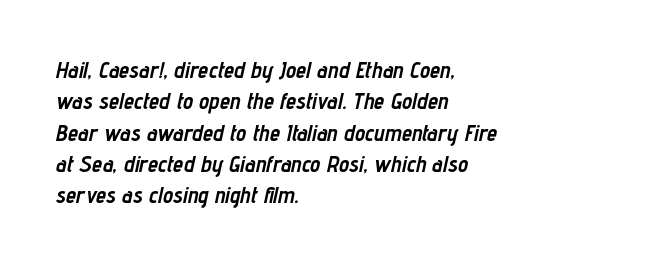
The horizontal fit of the characters is conventional and even. This is heavy type, rendered in bold. This rendering uses left alignment, leaving the right contour irregular. The string is rendered with underlining switched off. Regular leading. The font's italic variant was chosen for this text.
